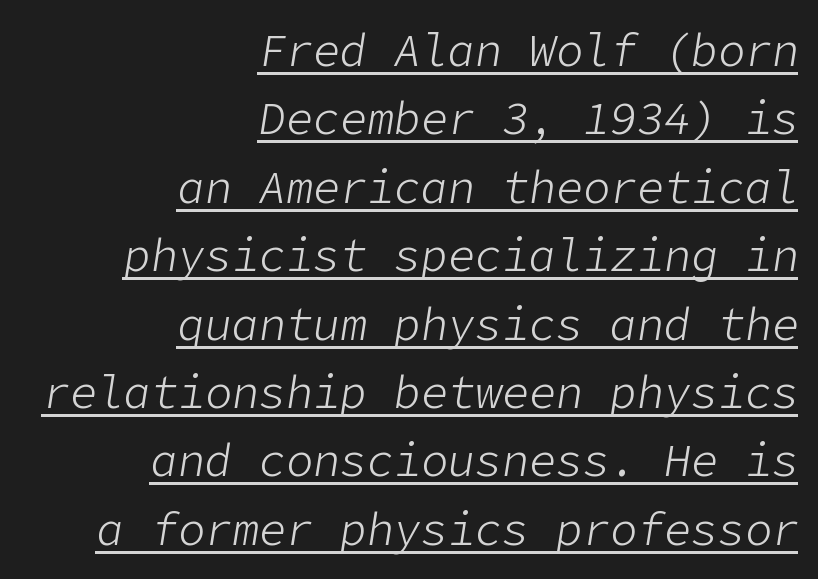
The image shows 45 px light type, italic (leaning right); set right-aligned, normal line spacing (1.52x), normal letter spacing, underlined; low stroke contrast and a medium x-height.
